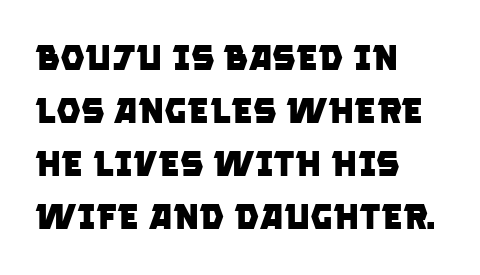
The image shows 35 px heavy sans-serif type; set left-aligned, normal line spacing (1.51x), normal letter spacing, not underlined; low stroke contrast and a large x-height.
